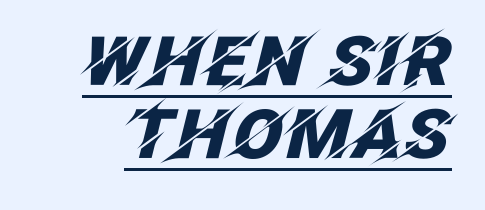
Q: Is the text bold? A: Yes.
Q: Is the text italic (slanted)? A: Yes, it leans right by about 12 degrees.
Q: Is the text underlined? A: Yes.
Q: Is the spacing between letters normal or unusually wide? A: Normal.
Q: Is the spacing between lines tight, normal or loose? A: Tight.
Q: Width (condensed, normal, or wide)? A: Normal.
Q: Stroke contrast? A: Low.
Q: x-height? A: Large.
Q: Monospaced? A: No.
